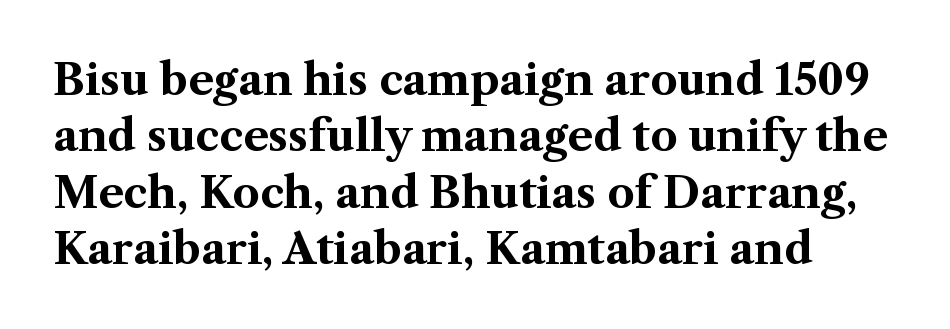
The image shows 43 px bold serif type, upright; set left-aligned, normal line spacing (1.31x), normal letter spacing, not underlined; medium stroke contrast and a medium x-height.
